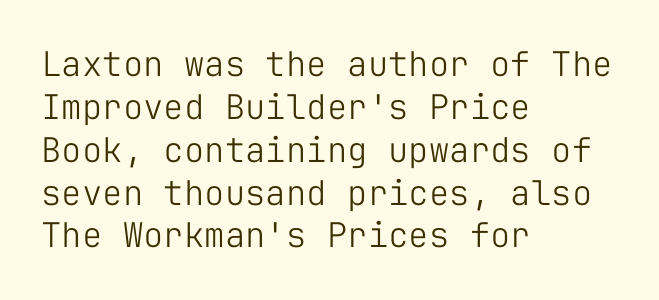
{"serif": "no", "italic": "no", "bold": "no", "weight": "light", "width": "normal", "stroke_contrast": "low", "x_height": "medium", "monospaced": "yes", "underline": "no", "align": "left", "line_spacing": "normal", "line_spacing_ratio": 1.26, "letter_spacing": "normal", "letter_spacing_em": 0.0, "glyph_px": 34}
